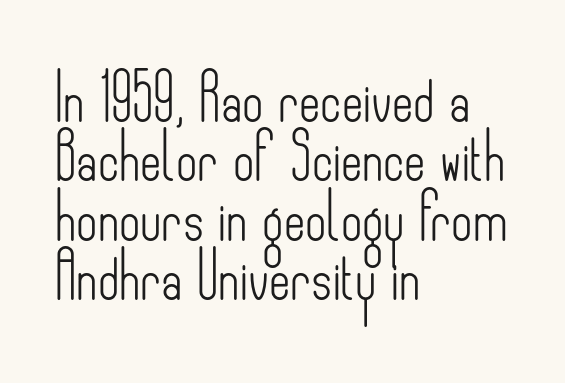
The image shows 46 px light, condensed sans-serif type, upright; set left-aligned, normal line spacing (1.29x), normal letter spacing, not underlined; low stroke contrast and a small x-height.
